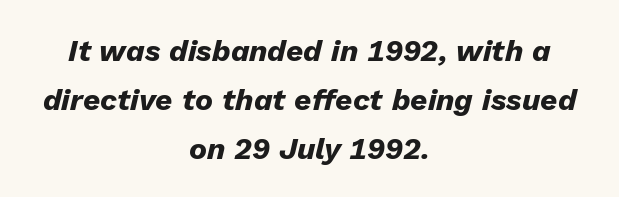
{"italic": "yes", "lean": "right", "slant_degrees": 13, "bold": "yes", "weight": "heavy", "width": "normal", "stroke_contrast": "low", "x_height": "medium", "monospaced": "no", "underline": "no", "align": "center", "line_spacing": "normal", "line_spacing_ratio": 1.63, "letter_spacing": "normal", "letter_spacing_em": 0.0, "glyph_px": 30}
